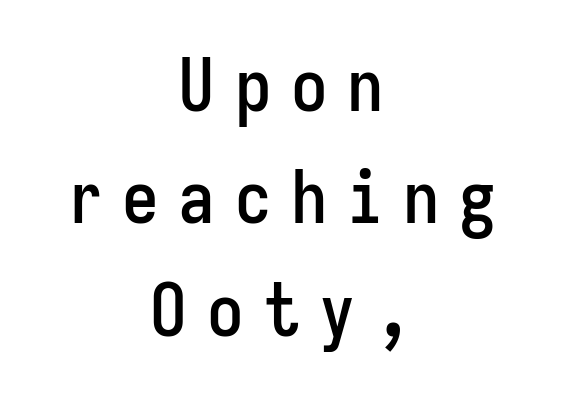
These lines sit exactly where default settings would place them. These lines stack symmetrically, like a column narrowing and widening about its center. When letters stand straight like this, we call the style roman or upright. A typesetter would call this heavily tracked-out type. Does the type have serifs? No, each stem ends abruptly. Beneath every word, the page is bare.
